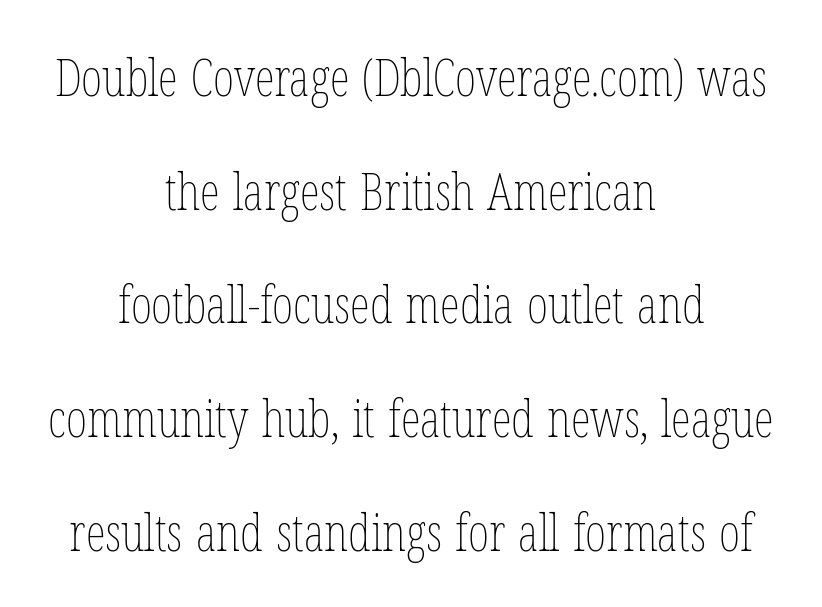
The face used here is rendered with its standard letterfit. The letterforms sit at book weight or below. Check the space under the baseline: it is left empty. Loosely led — the rows are spread out. Upright lettering throughout. The rendering positions every line midway between the sides.
